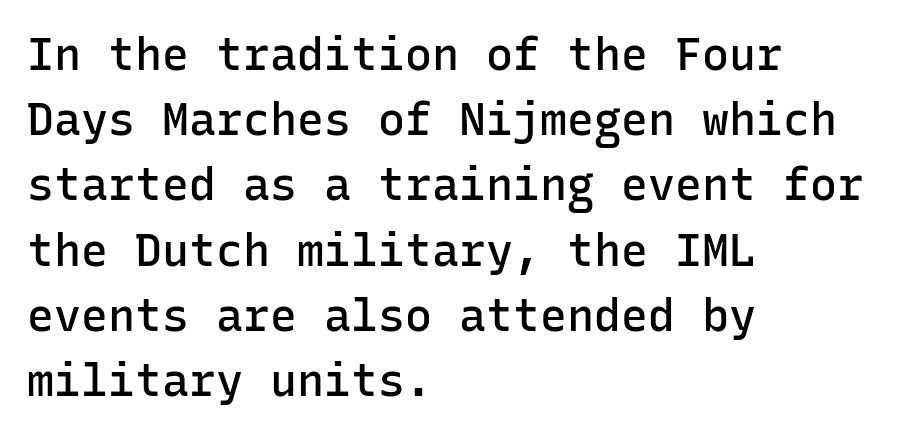
Q: Is the text bold? A: Semi-bold.
Q: Is the text italic (slanted)? A: No, it is upright.
Q: Is the typeface a serif or a sans-serif typeface? A: Sans-serif.
Q: Is the text underlined? A: No.
Q: How is the paragraph aligned? A: Left-aligned.
Q: Is the spacing between letters normal or unusually wide? A: Normal.
Q: Is the spacing between lines tight, normal or loose? A: Normal.
Q: Width (condensed, normal, or wide)? A: Normal.
Q: Stroke contrast? A: Low.
Q: x-height? A: Medium.
Q: Monospaced? A: Yes.
